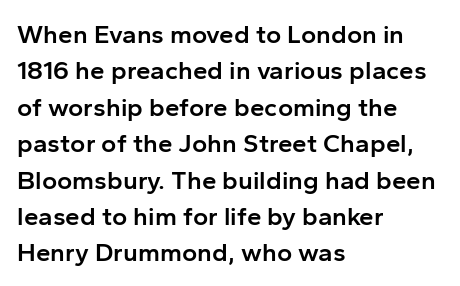
The image shows 26 px text type, upright; set left-aligned, normal line spacing (1.4x), normal letter spacing, not underlined.
